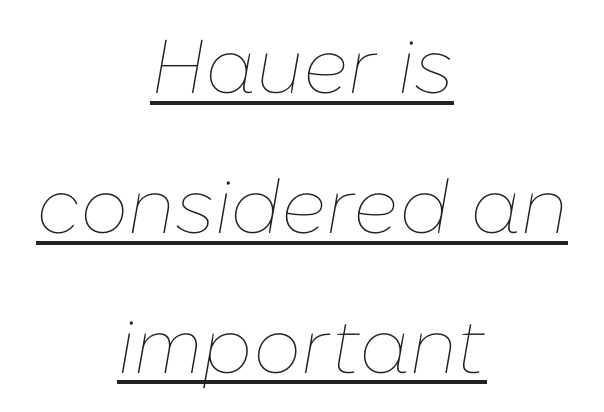
Q: Is the text bold? A: No.
Q: Is the text italic (slanted)? A: Yes, it leans right by about 10 degrees.
Q: Is the text underlined? A: Yes.
Q: How is the paragraph aligned? A: Centered.
Q: Is the spacing between letters normal or unusually wide? A: Normal.
Q: Width (condensed, normal, or wide)? A: Normal.
Q: Stroke contrast? A: Low.
Q: x-height? A: Medium.
Q: Monospaced? A: No.
